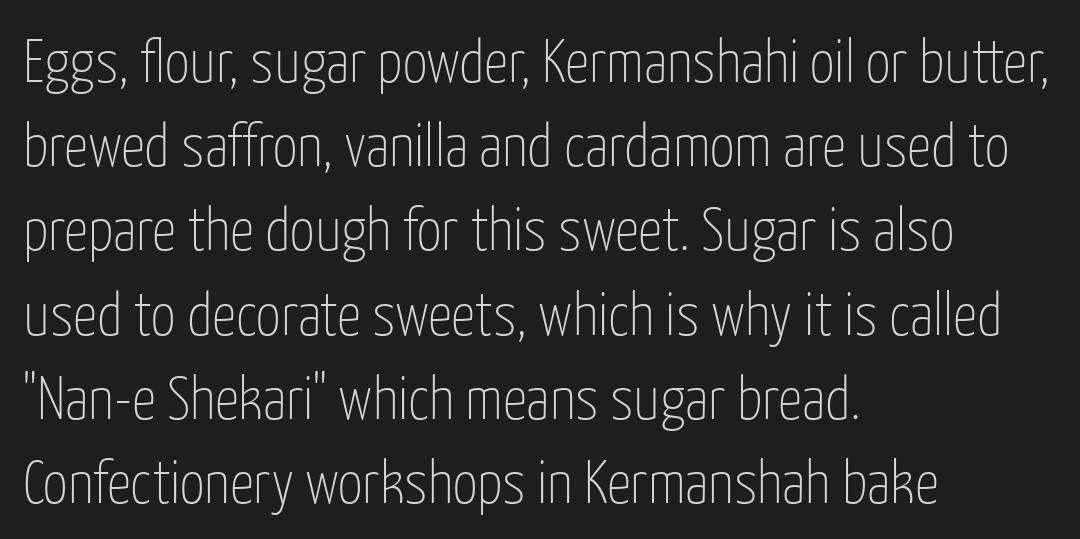
Q: Is the text bold? A: No.
Q: Is the text italic (slanted)? A: No, it is upright.
Q: Is the typeface a serif or a sans-serif typeface? A: Sans-serif.
Q: Is the text underlined? A: No.
Q: How is the paragraph aligned? A: Left-aligned.
Q: Is the spacing between letters normal or unusually wide? A: Normal.
Q: Is the spacing between lines tight, normal or loose? A: Normal.
Q: Width (condensed, normal, or wide)? A: Condensed.
Q: Stroke contrast? A: Low.
Q: x-height? A: Medium.
Q: Monospaced? A: No.
